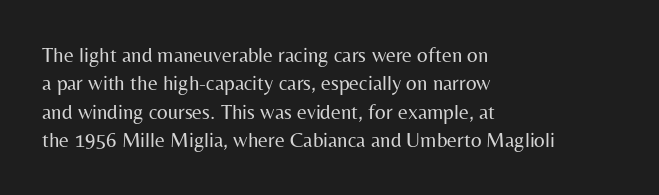
{"italic": "no", "bold": "no", "underline": "no", "align": "left", "line_spacing": "normal", "line_spacing_ratio": 1.35, "letter_spacing": "normal", "letter_spacing_em": 0.0, "glyph_px": 21}
